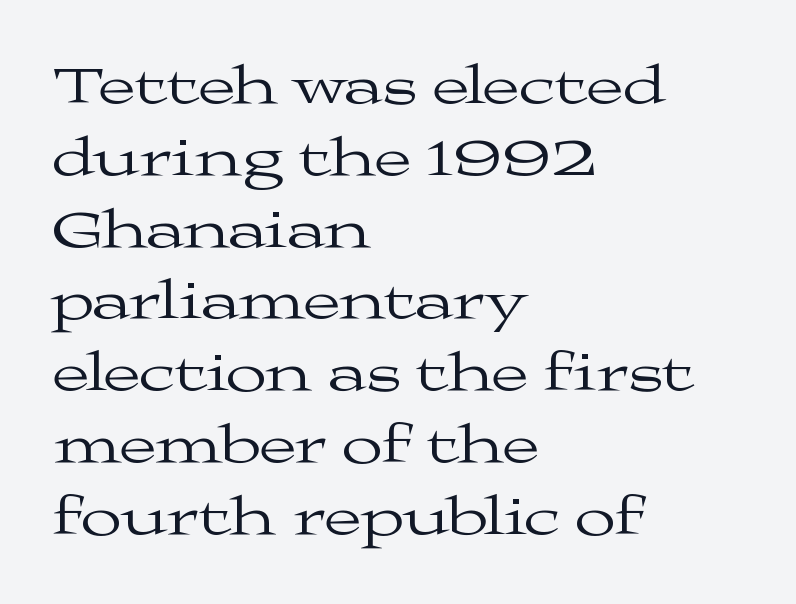
Reading down the column, the eye jumps a familiar distance to each next line. Counters stay open thanks to moderate or lighter strokes. Are there feet on the stems? There are — it's a serif. Compared with typical body copy, the letter spacing here is the same. These lines are rendered in a variable-pitch font. Italic? Not at all — the glyphs are vertical.
